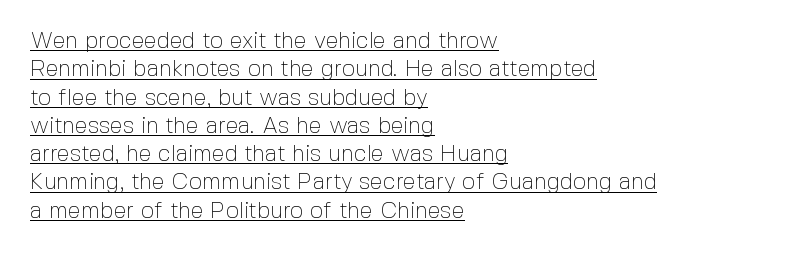
The image shows 23 px text type, upright; set left-aligned, line spacing 1.23x, normal letter spacing, underlined.
